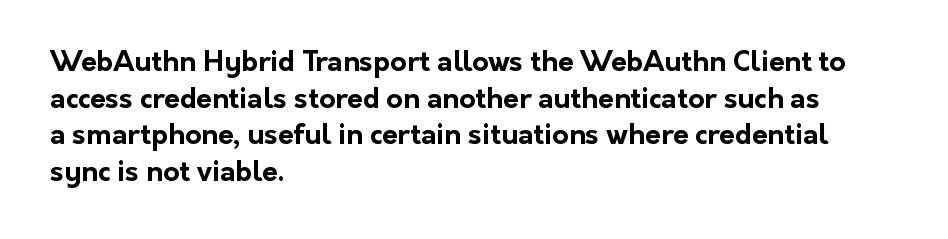
Q: Is the text bold? A: Yes.
Q: Is the text italic (slanted)? A: No, it is upright.
Q: Is the typeface a serif or a sans-serif typeface? A: Sans-serif.
Q: Is the text underlined? A: No.
Q: How is the paragraph aligned? A: Left-aligned.
Q: Is the spacing between letters normal or unusually wide? A: Normal.
Q: Is the spacing between lines tight, normal or loose? A: Normal.
Q: Width (condensed, normal, or wide)? A: Normal.
Q: Stroke contrast? A: Low.
Q: x-height? A: Medium.
Q: Monospaced? A: No.
